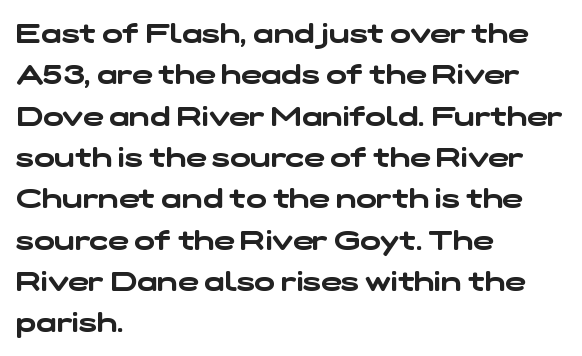
Q: Is the text underlined? A: No.
Q: How is the paragraph aligned? A: Left-aligned.
Q: Is the spacing between letters normal or unusually wide? A: Normal.
Q: Is the spacing between lines tight, normal or loose? A: Normal.
